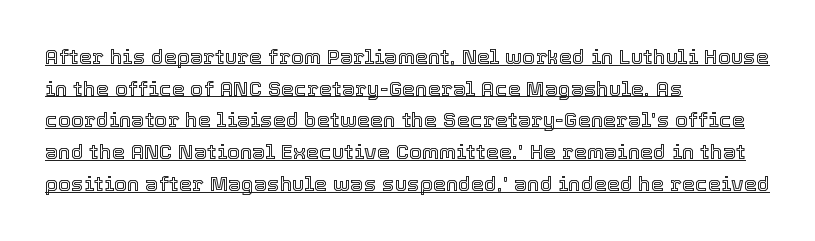
Interline gaps are of average width in this sample. Here the glyphs are tracked normally, forming tight word shapes. Caption: multi-line text, flush left, ragged right. A typographer would call this underscored text. In terms of posture, this sample is upright.
